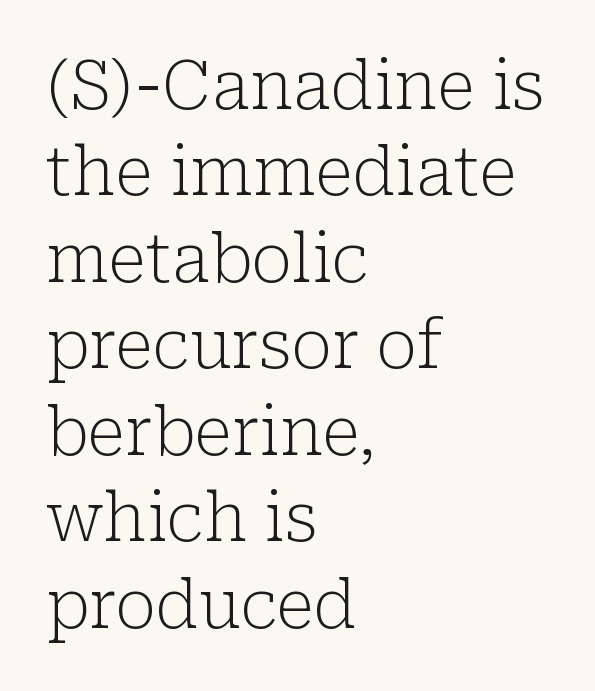
How are the letters spaced? Ordinarily, with no added tracking. Reading down the block, your eye returns to a fixed left position each line. Old-style or modern, the face here clearly has serifs. Regarding leading, the lines here are spaced in the standard way.
